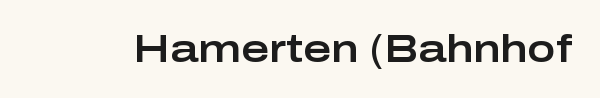
Q: Is the text italic (slanted)? A: No, it is upright.
Q: Is the typeface a serif or a sans-serif typeface? A: Sans-serif.
Q: Is the text underlined? A: No.
Q: Is the spacing between letters normal or unusually wide? A: Normal.
Q: Width (condensed, normal, or wide)? A: Wide.
Q: Stroke contrast? A: Low.
Q: x-height? A: Medium.
Q: Monospaced? A: No.
